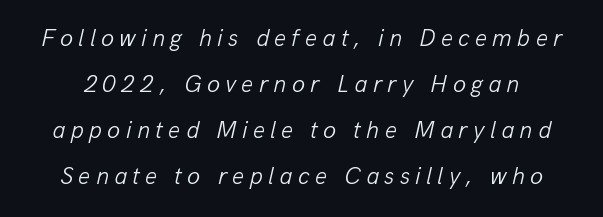
{"italic": "yes", "lean": "right", "slant_degrees": 13, "bold": "no", "underline": "no", "line_spacing": "loose", "line_spacing_ratio": 1.92, "letter_spacing": "wide", "letter_spacing_em": 0.22, "glyph_px": 24}
